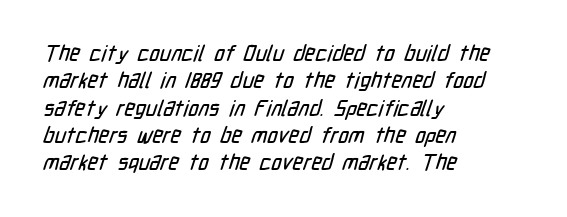
Which margin do the lines hug? The left one — the right edge is uneven. The space directly below the letters is spotless. Spacing between characters is what you'd get straight out of the box.
